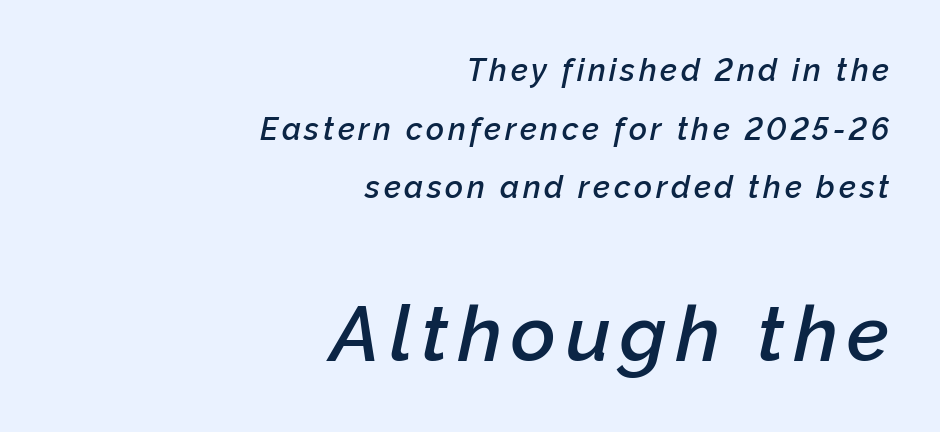
Weight check: semibold — heavier than regular, not quite bold. You could not count columns in this text — the font is proportionally spaced. Horizontally, the lines are justified to the trailing edge only. There's an unmistakable incline to the writing here.
